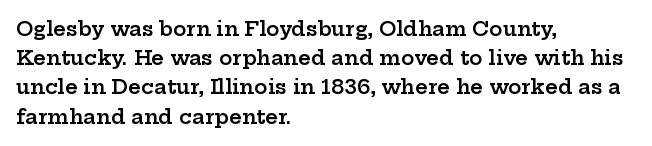
{"italic": "no", "bold": "semi", "underline": "no", "align": "left", "line_spacing": "normal", "line_spacing_ratio": 1.46, "letter_spacing": "normal", "letter_spacing_em": 0.0, "glyph_px": 20}
